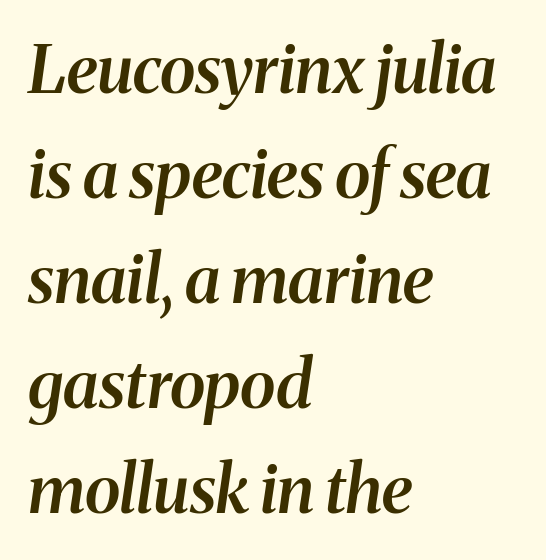
{"serif": "yes", "italic": "yes", "lean": "right", "slant_degrees": 8, "bold": "semi", "weight": "semibold", "width": "normal", "stroke_contrast": "medium", "x_height": "medium", "monospaced": "no", "underline": "no", "align": "left", "line_spacing": "normal", "line_spacing_ratio": 1.59, "letter_spacing": "normal", "letter_spacing_em": 0.0, "glyph_px": 66}
